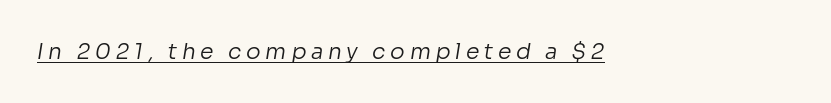
Q: Is the text bold? A: No.
Q: Is the text underlined? A: Yes.
Q: How is the paragraph aligned? A: Left-aligned.
Q: Is the spacing between letters normal or unusually wide? A: Unusually wide.
